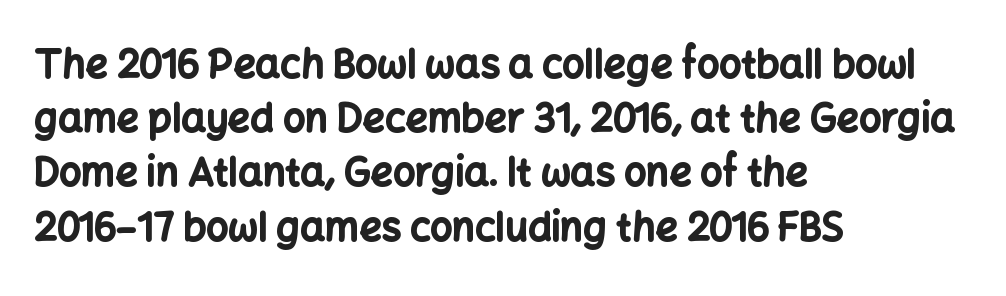
{"serif": "no", "italic": "no", "bold": "yes", "weight": "bold", "width": "normal", "stroke_contrast": "low", "x_height": "medium", "monospaced": "no", "underline": "no", "align": "left", "line_spacing": "normal", "line_spacing_ratio": 1.39, "letter_spacing": "normal", "letter_spacing_em": 0.0, "glyph_px": 39}
